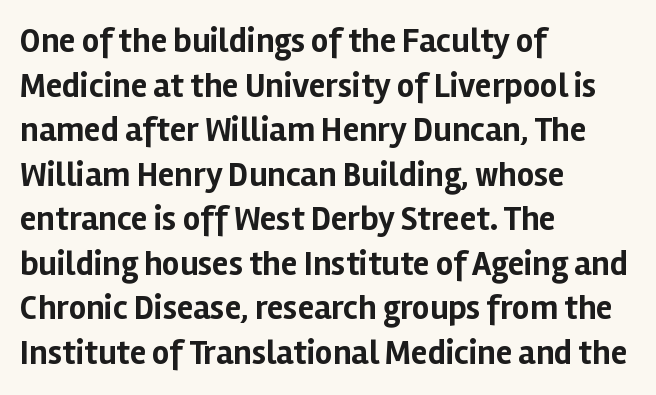
{"serif": "no", "italic": "no", "bold": "yes", "weight": "bold", "width": "normal", "stroke_contrast": "low", "x_height": "medium", "monospaced": "no", "underline": "no", "align": "left", "line_spacing": "normal", "line_spacing_ratio": 1.31, "letter_spacing": "normal", "letter_spacing_em": 0.0, "glyph_px": 34}
